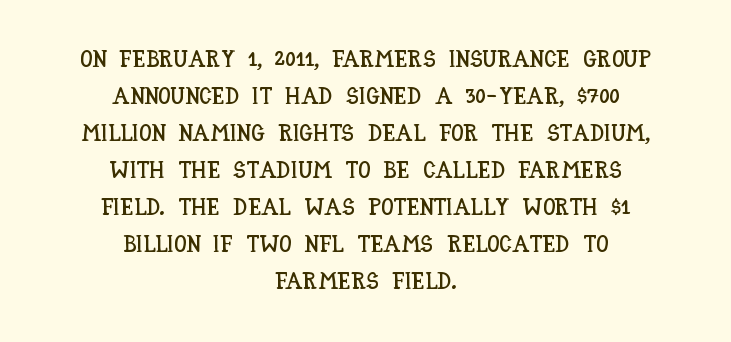
{"italic": "no", "underline": "no", "align": "center", "line_spacing": "normal", "line_spacing_ratio": 1.54, "letter_spacing": "normal", "letter_spacing_em": 0.0, "glyph_px": 24}
